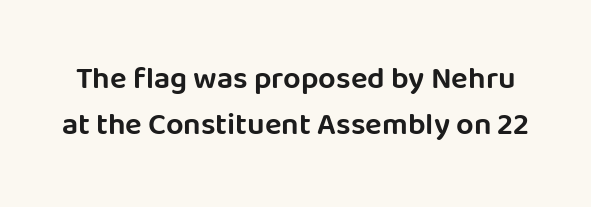
{"serif": "no", "italic": "no", "width": "normal", "stroke_contrast": "low", "x_height": "large", "monospaced": "no", "underline": "no", "line_spacing": "normal", "line_spacing_ratio": 1.5, "letter_spacing": "normal", "letter_spacing_em": 0.0, "glyph_px": 31}
